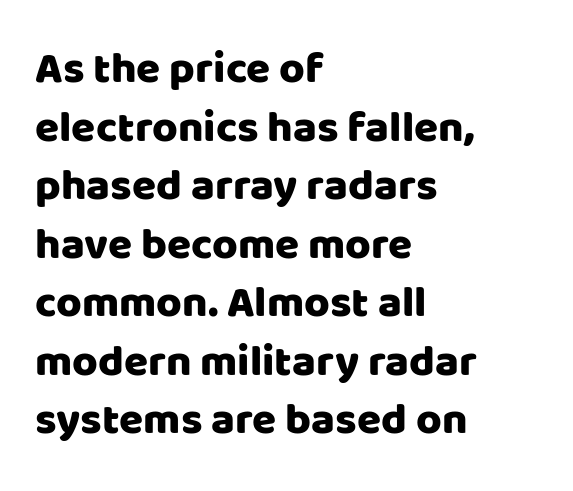
The image shows 44 px sans-serif type, upright; set left-aligned, normal line spacing (1.33x), normal letter spacing, not underlined; low stroke contrast and a large x-height.
